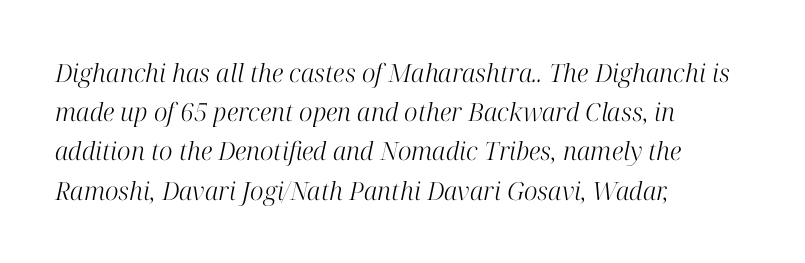
Q: Is the text bold? A: No.
Q: Is the text italic (slanted)? A: Yes, it leans right by about 12 degrees.
Q: Is the text underlined? A: No.
Q: How is the paragraph aligned? A: Left-aligned.
Q: Is the spacing between letters normal or unusually wide? A: Normal.
Q: Is the spacing between lines tight, normal or loose? A: Normal.
